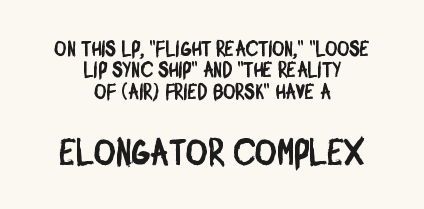
The image shows 37 px condensed sans-serif type; set centered, tight line spacing (1.02x), normal letter spacing, not underlined; the second (bottom) block is 1.76x larger; low stroke contrast and a large x-height.
